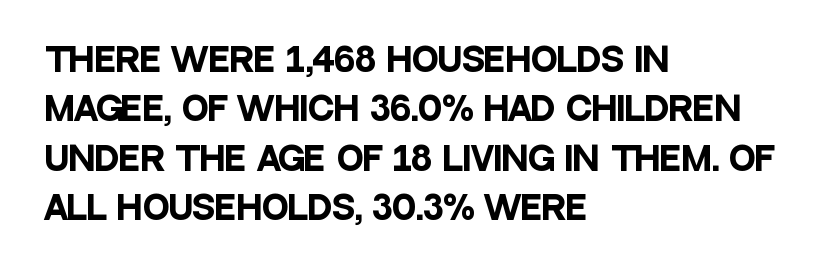
{"serif": "no", "italic": "no", "bold": "yes", "weight": "heavy", "width": "condensed", "stroke_contrast": "low", "x_height": "large", "monospaced": "no", "underline": "no", "align": "left", "line_spacing": "normal", "line_spacing_ratio": 1.54, "letter_spacing": "normal", "letter_spacing_em": 0.0, "glyph_px": 32}
